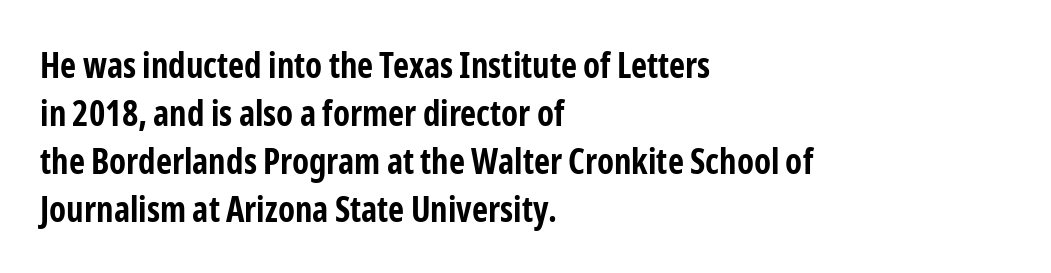
{"serif": "no", "italic": "no", "bold": "yes", "weight": "bold", "width": "condensed", "stroke_contrast": "low", "x_height": "medium", "monospaced": "no", "underline": "no", "align": "left", "line_spacing": "normal", "line_spacing_ratio": 1.37, "letter_spacing": "normal", "letter_spacing_em": 0.0, "glyph_px": 35}
